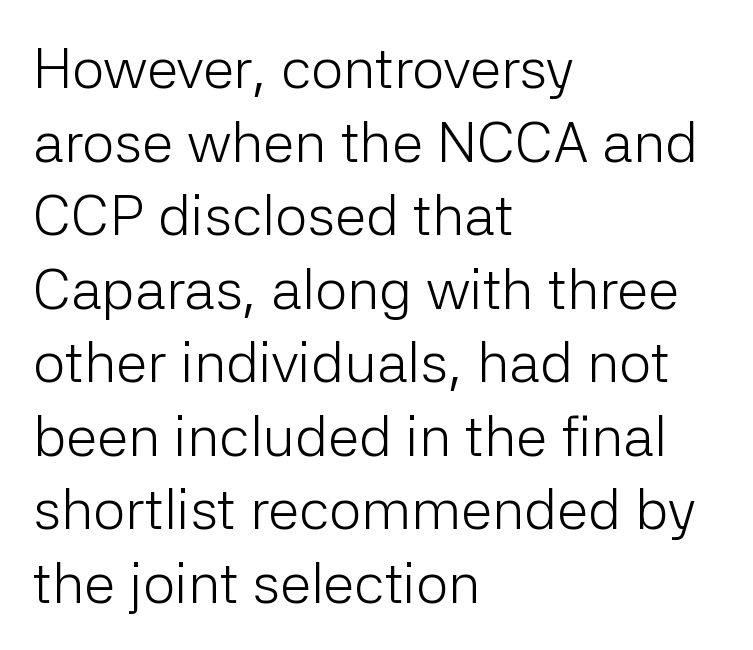
Q: Is the text bold? A: No.
Q: Is the text italic (slanted)? A: No, it is upright.
Q: Is the typeface a serif or a sans-serif typeface? A: Sans-serif.
Q: Is the text underlined? A: No.
Q: How is the paragraph aligned? A: Left-aligned.
Q: Is the spacing between letters normal or unusually wide? A: Normal.
Q: Is the spacing between lines tight, normal or loose? A: Normal.
Q: Width (condensed, normal, or wide)? A: Normal.
Q: Stroke contrast? A: Low.
Q: x-height? A: Medium.
Q: Monospaced? A: No.
